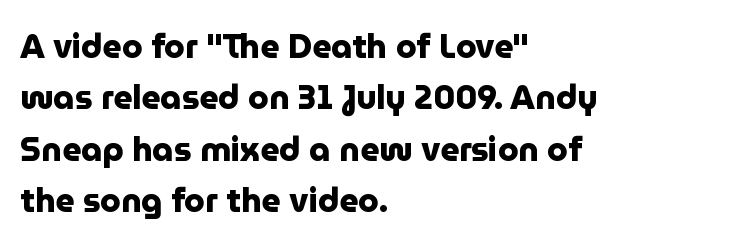
The face used here has the dense, thick strokes of a bold. The rendering uses natural spacing where letterforms have individual widths. The ragged edge is on the right, which tells us the setting is flush left. Observe the absence of serifs on each vertical stroke in this sample.
